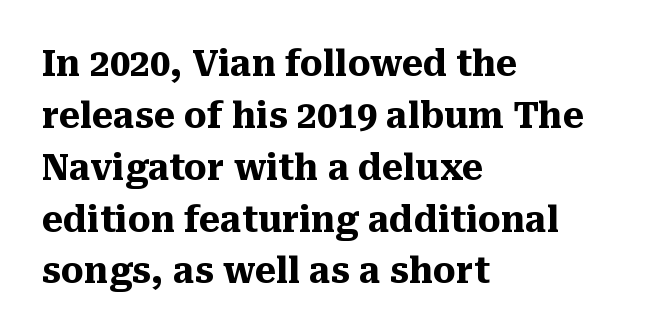
The image shows 36 px heavy serif type, upright; set left-aligned, normal line spacing (1.44x), normal letter spacing, not underlined; medium stroke contrast and a medium x-height.
